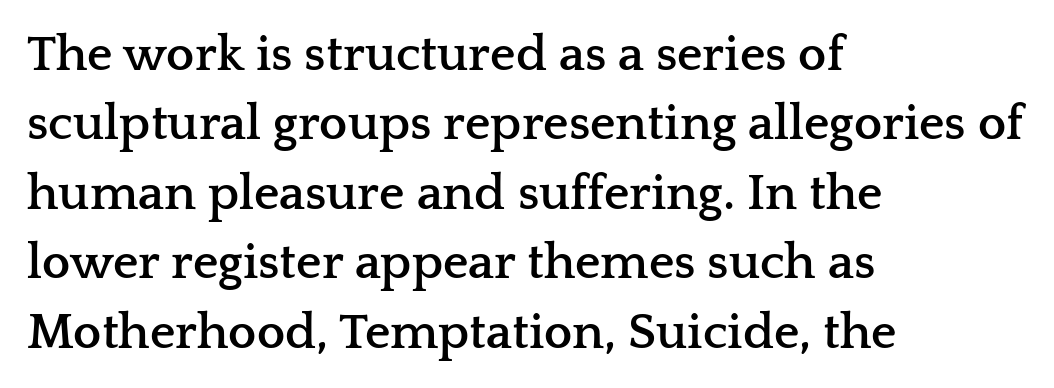
The image shows 50 px semibold, wide serif type, upright; set left-aligned, normal line spacing (1.39x), normal letter spacing, not underlined; low stroke contrast and a medium x-height.
